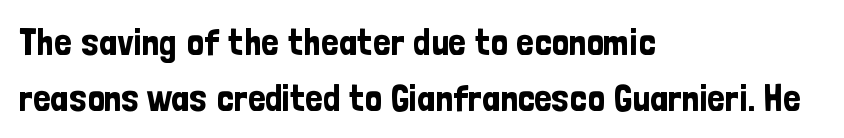
Visually the block forms a straight wall on the left and a jagged coastline on the right. Looks like regular typesetting: each glyph gets only the width it needs. The gap between lines stays unmarked. You can tell it's not italic because the verticals are truly vertical.
